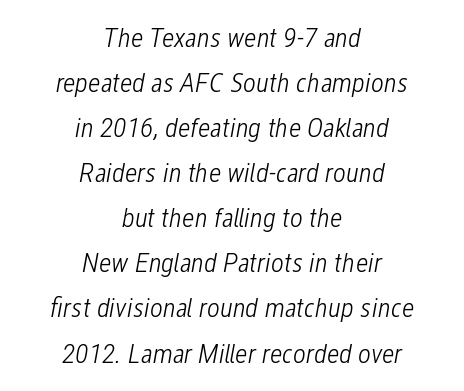
The image shows 28 px light, condensed type, italic (leaning right); set centered, normal line spacing (1.61x), normal letter spacing, not underlined; low stroke contrast and a medium x-height.
